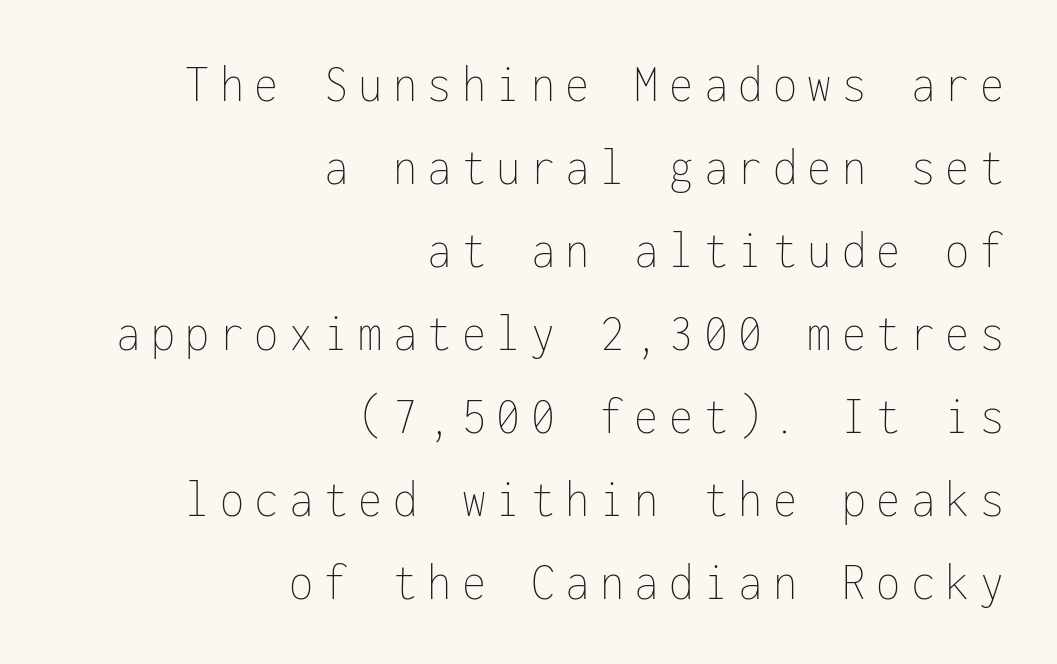
Do the characters align in a grid? Yes, the font is monospaced. Every row of glyphs terminates at an identical x-position on the right. Normally led — the rows are evenly, conventionally spaced. Designer's note — italics off, roman on. Check under the words: just untouched page.
